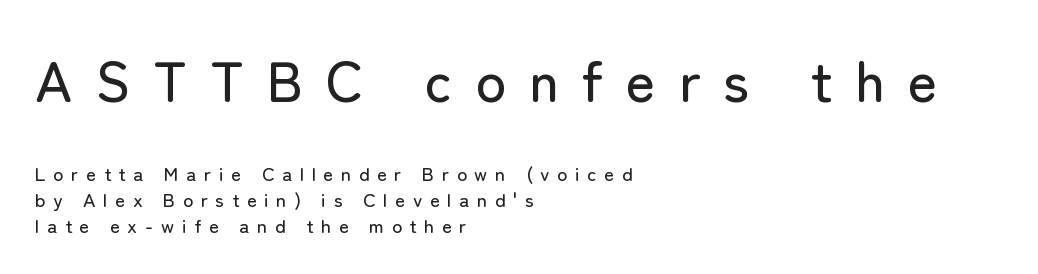
Q: Is the text italic (slanted)? A: No, it is upright.
Q: Is the typeface a serif or a sans-serif typeface? A: Sans-serif.
Q: Is the text underlined? A: No.
Q: How is the paragraph aligned? A: Left-aligned.
Q: Is the spacing between letters normal or unusually wide? A: Unusually wide.
Q: Is the spacing between lines tight, normal or loose? A: Normal.
Q: Which block of text is set in a larger size, the first (top) or the second (bottom)? A: The first (top) one.
Q: Width (condensed, normal, or wide)? A: Normal.
Q: Stroke contrast? A: Low.
Q: x-height? A: Medium.
Q: Monospaced? A: No.
